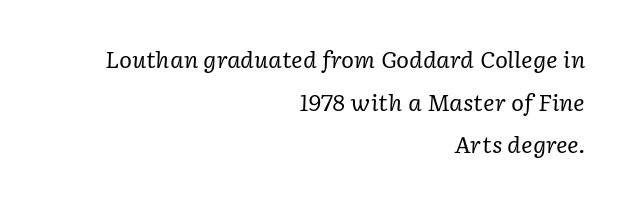
Vertically, the passage feels expansive, rows floating well apart. Caption: standard tracking, unaltered. Compared with a typical body face, this is equally light or lighter still. Line endings align vertically; line beginnings do not.
